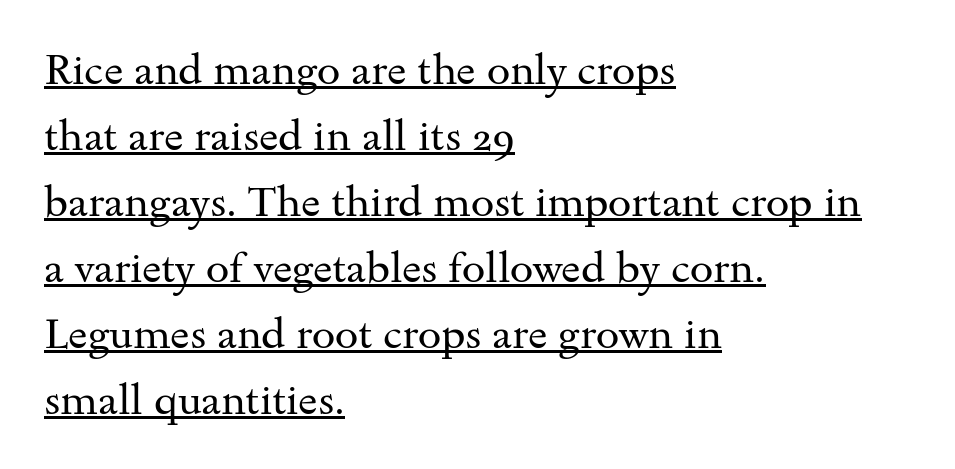
The image shows 42 px regular-weight, wide serif type, upright; set left-aligned, normal line spacing (1.57x), normal letter spacing, underlined; medium stroke contrast and a small x-height.
